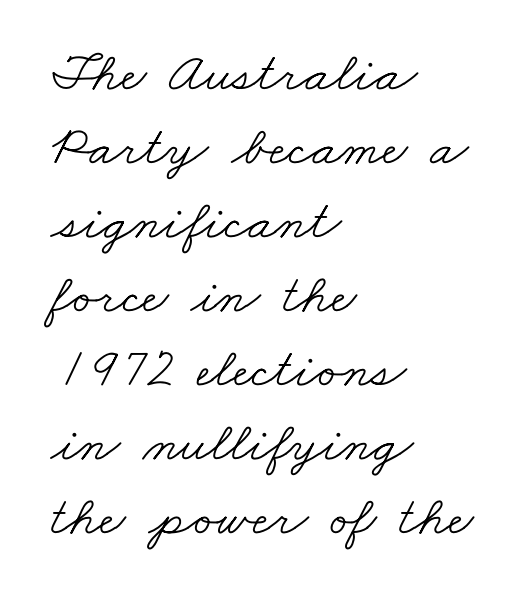
Q: Is the text bold? A: No.
Q: Is the typeface a serif or a sans-serif typeface? A: Serif.
Q: Is the text underlined? A: No.
Q: How is the paragraph aligned? A: Left-aligned.
Q: Is the spacing between letters normal or unusually wide? A: Normal.
Q: Is the spacing between lines tight, normal or loose? A: Normal.
Q: Width (condensed, normal, or wide)? A: Wide.
Q: Stroke contrast? A: Low.
Q: x-height? A: Small.
Q: Monospaced? A: No.
